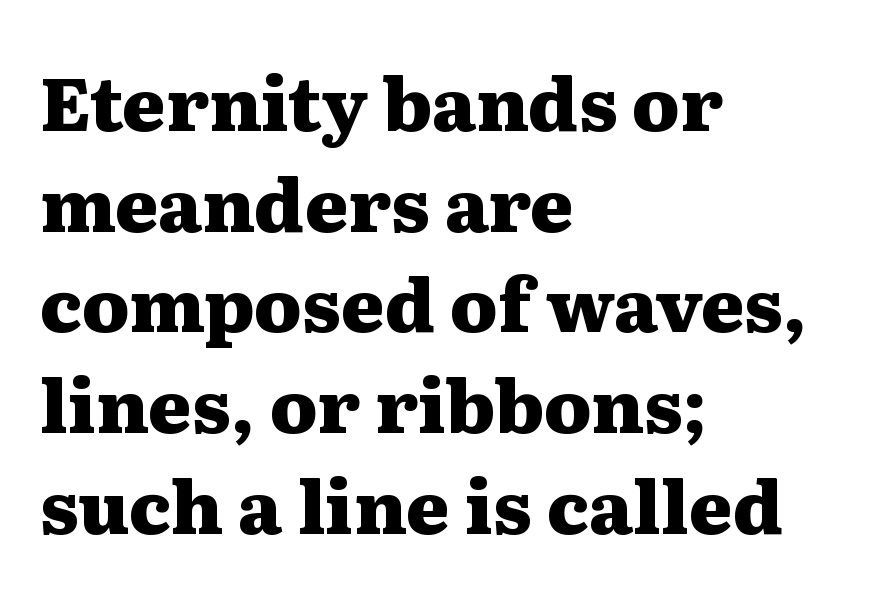
The image shows 74 px heavy, wide serif type, upright; set left-aligned, normal line spacing (1.36x), normal letter spacing, not underlined; medium stroke contrast and a medium x-height.
